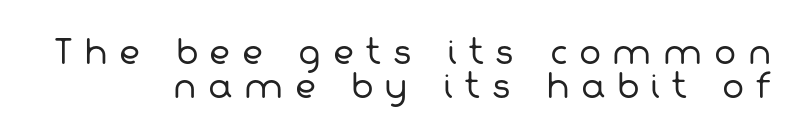
The image shows 33 px regular-weight sans-serif type; set tight line spacing (1.03x), unusually wide letter spacing (+0.35 em), not underlined; low stroke contrast and a medium x-height.
